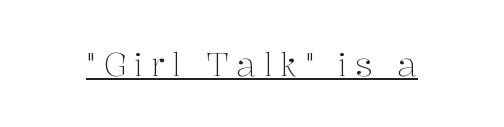
Compared with typical body copy, the letter spacing here is much looser. These lines are rendered in a variable-pitch font. Underline: present. Does the type have serifs? Yes, each stem ends in a small foot.
